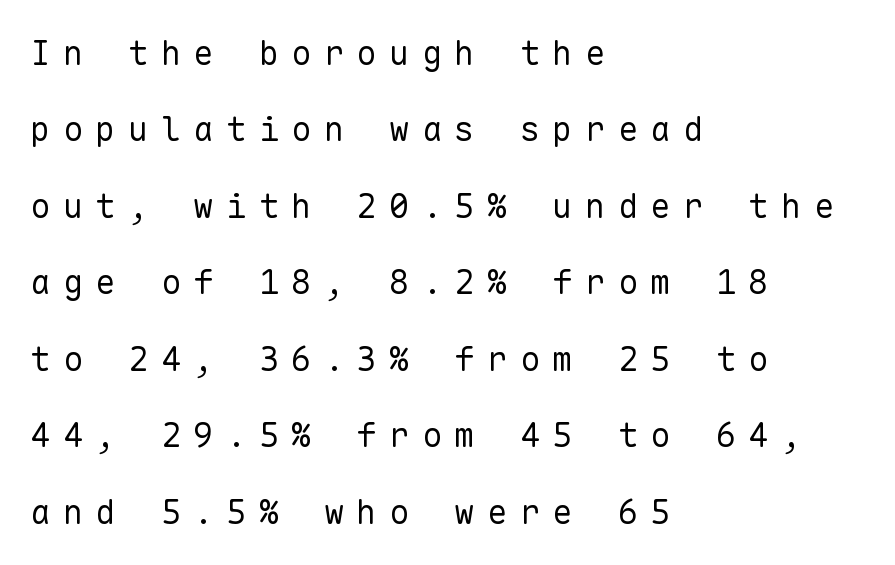
Q: Is the text bold? A: No.
Q: Is the text italic (slanted)? A: No, it is upright.
Q: Is the typeface a serif or a sans-serif typeface? A: Sans-serif.
Q: Is the text underlined? A: No.
Q: How is the paragraph aligned? A: Left-aligned.
Q: Is the spacing between letters normal or unusually wide? A: Unusually wide.
Q: Is the spacing between lines tight, normal or loose? A: Loose.
Q: Width (condensed, normal, or wide)? A: Normal.
Q: Stroke contrast? A: Low.
Q: x-height? A: Medium.
Q: Monospaced? A: Yes.
